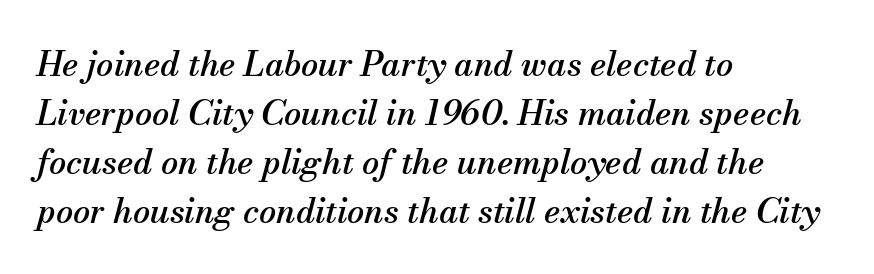
The image shows 34 px serif type, italic (leaning right); set left-aligned, normal line spacing (1.44x), normal letter spacing, not underlined; medium stroke contrast and a small x-height.
